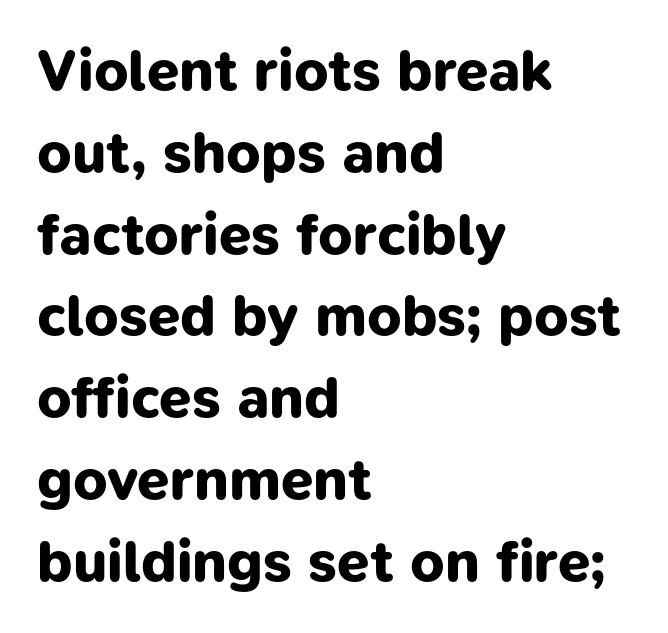
The image shows 58 px bold sans-serif type; set left-aligned, normal line spacing (1.41x), normal letter spacing, not underlined; low stroke contrast and a medium x-height.
